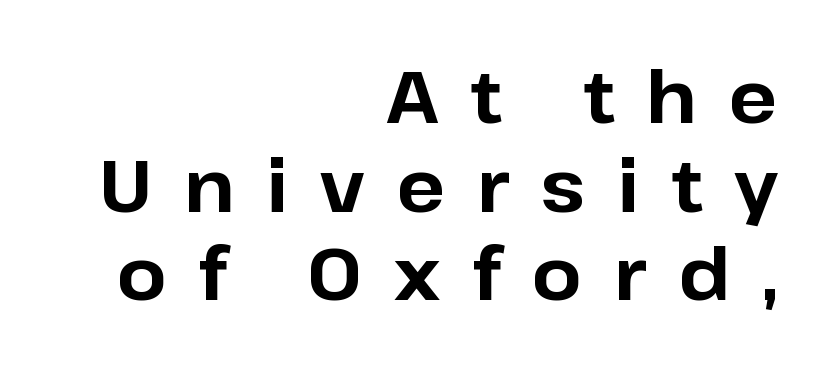
The image shows 72 px bold sans-serif type, upright; set right-aligned, line spacing 1.23x, unusually wide letter spacing (+0.44 em), not underlined; low stroke contrast and a medium x-height.
